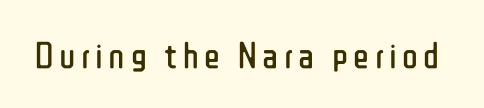
Descenders are the only things crossing below the line. Serifs: no, the terminals of the letterforms are clean. Weight class: somewhere from thin through regular. Notice how the stems are strictly vertical — no italics here.
